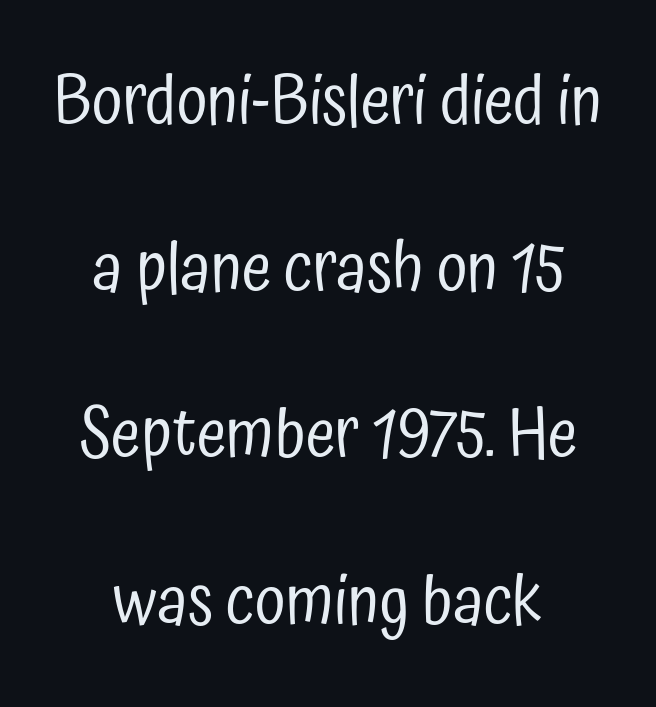
The compositor balanced each line on the midline. Heaviness? Minimal to ordinary, like unemphasized prose. The rendering uses natural spacing where letterforms have individual widths. Glance below the letters and you will spot only blank space. Airy leading.
